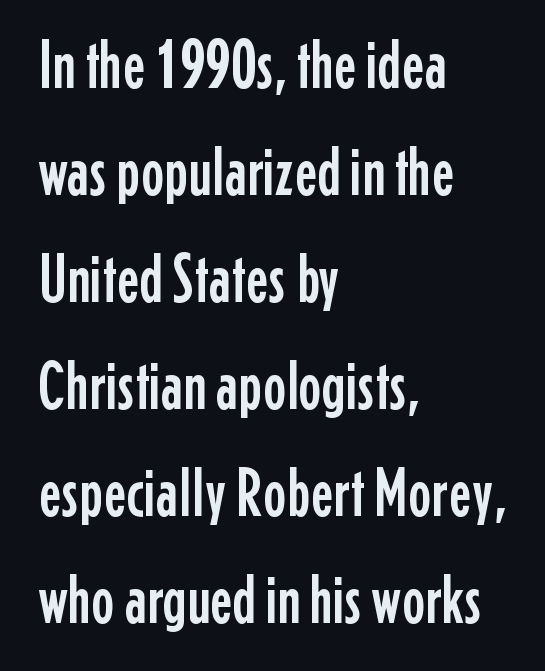
No feet cap the strokes, marking this as sans-serif type. Does extra space separate the letters? No, they use regular spacing. All the whitespace from short lines collects on the right. Regarding leading, the lines here are spaced in the standard way. These lines were composed using upright roman letters. These lines are rendered in a variable-pitch font.
